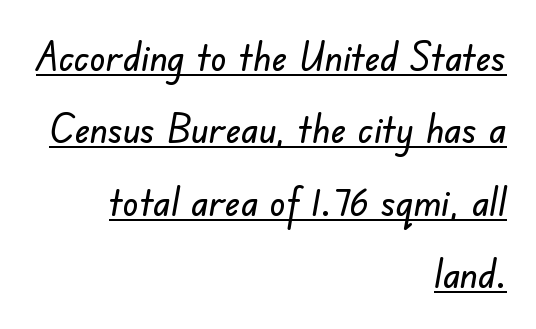
Does the copy run flush right? Yes — the right margin is perfectly even. Here the designer chose a conventional face with non-uniform glyph widths. The lettering is marked with a stroke running underneath it. The gaps between neighbouring characters are ordinary and unremarkable.
